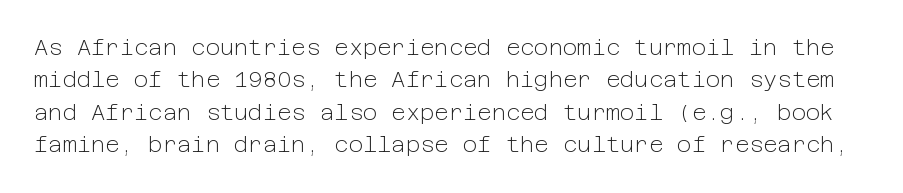
The image shows 22 px text type, upright; set normal line spacing (1.47x), normal letter spacing, not underlined.
